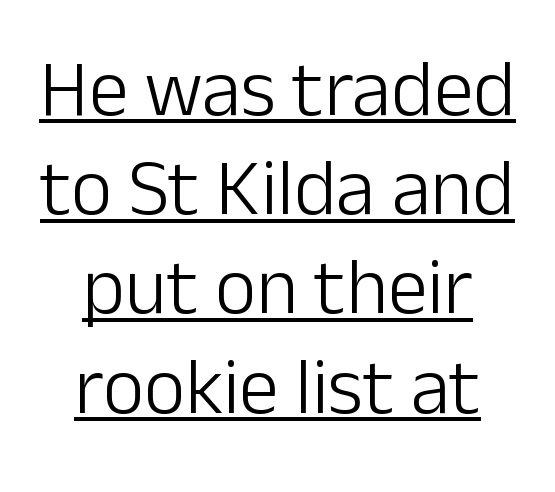
Q: Is the text bold? A: No.
Q: Is the text italic (slanted)? A: No, it is upright.
Q: Is the typeface a serif or a sans-serif typeface? A: Sans-serif.
Q: Is the text underlined? A: Yes.
Q: How is the paragraph aligned? A: Centered.
Q: Is the spacing between letters normal or unusually wide? A: Normal.
Q: Width (condensed, normal, or wide)? A: Normal.
Q: Stroke contrast? A: Low.
Q: x-height? A: Medium.
Q: Monospaced? A: No.
